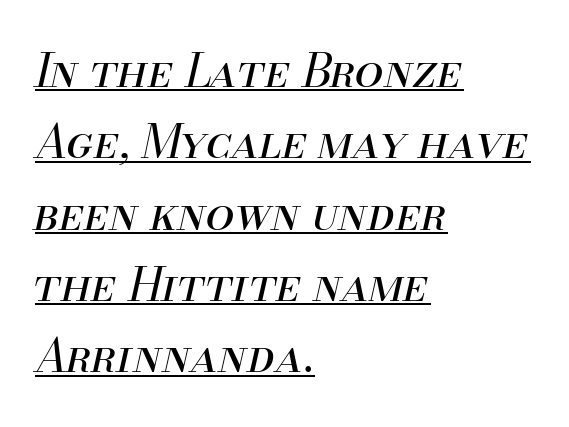
{"italic": "yes", "lean": "right", "slant_degrees": 13, "bold": "no", "weight": "regular", "width": "normal", "stroke_contrast": "medium", "x_height": "small", "monospaced": "no", "underline": "yes", "align": "left", "line_spacing": "normal", "line_spacing_ratio": 1.55, "letter_spacing": "normal", "letter_spacing_em": 0.0, "glyph_px": 46}
